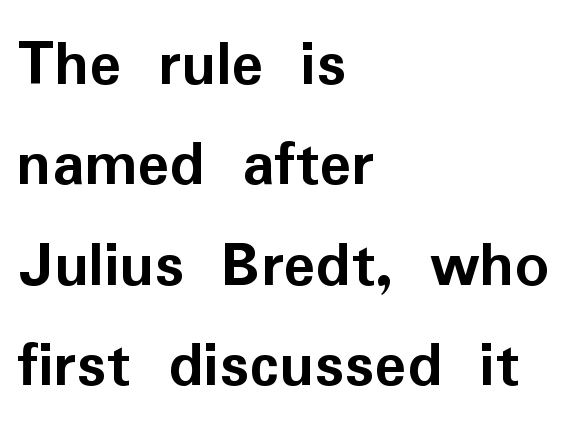
A typesetter would call this zero additional tracking. Each row of text sits above clean, open space. Do the characters align in a grid? No, the font is proportional. Reading down the column, the eye jumps a familiar distance to each next line.
